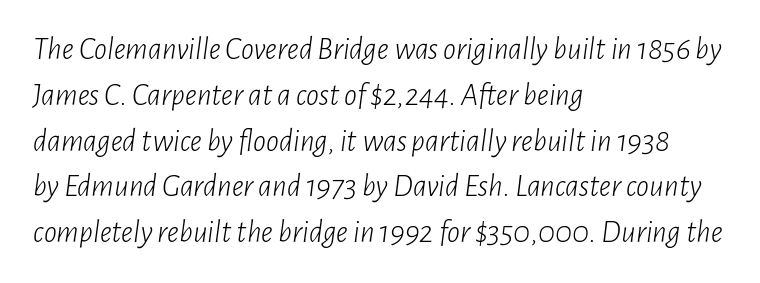
The image shows 32 px light, condensed type, italic (leaning right); set left-aligned, normal line spacing (1.43x), normal letter spacing, not underlined; low stroke contrast and a medium x-height.
